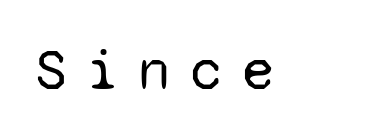
{"serif": "no", "italic": "no", "bold": "no", "weight": "regular", "width": "normal", "stroke_contrast": "low", "x_height": "medium", "monospaced": "yes", "underline": "no", "letter_spacing": "wide", "letter_spacing_em": 0.34, "glyph_px": 58}
